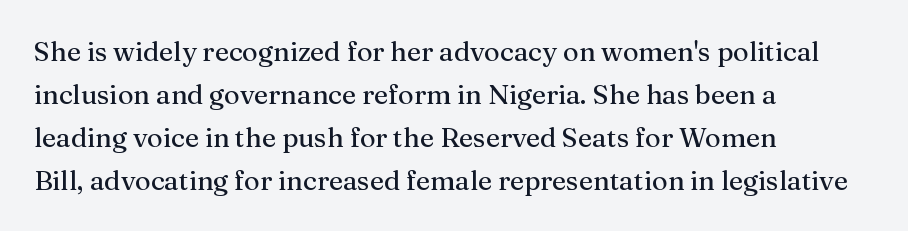
The image shows 27 px text type, upright; set left-aligned, normal line spacing (1.59x), normal letter spacing, not underlined.
